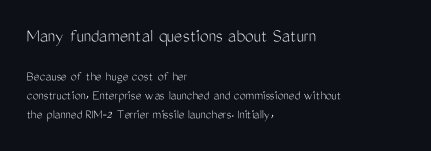
The image shows 20 px text type, upright; set left-aligned, normal line spacing (1.35x), normal letter spacing, not underlined; the first (top) block is 1.43x larger.
